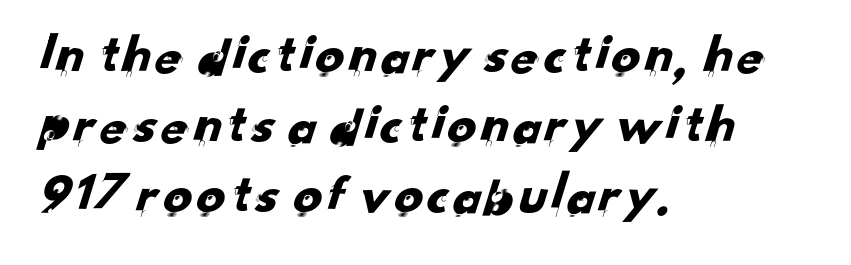
{"serif": "no", "width": "normal", "stroke_contrast": "low", "x_height": "small", "monospaced": "no", "underline": "no", "align": "left", "line_spacing_ratio": 1.23, "letter_spacing": "normal", "letter_spacing_em": 0.0, "glyph_px": 57}
